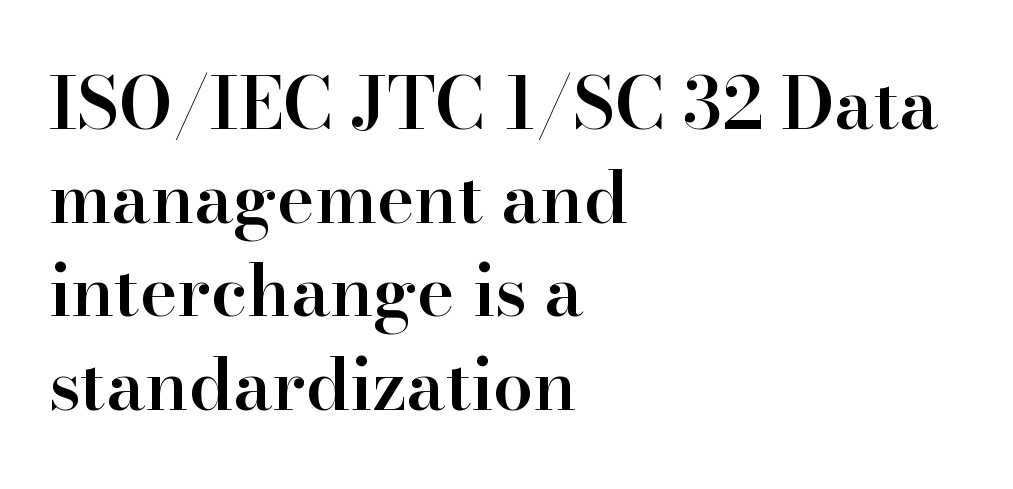
{"serif": "yes", "italic": "no", "bold": "semi", "weight": "semibold", "width": "normal", "stroke_contrast": "high", "x_height": "small", "monospaced": "no", "underline": "no", "align": "left", "line_spacing": "normal", "line_spacing_ratio": 1.32, "letter_spacing": "normal", "letter_spacing_em": 0.0, "glyph_px": 71}
